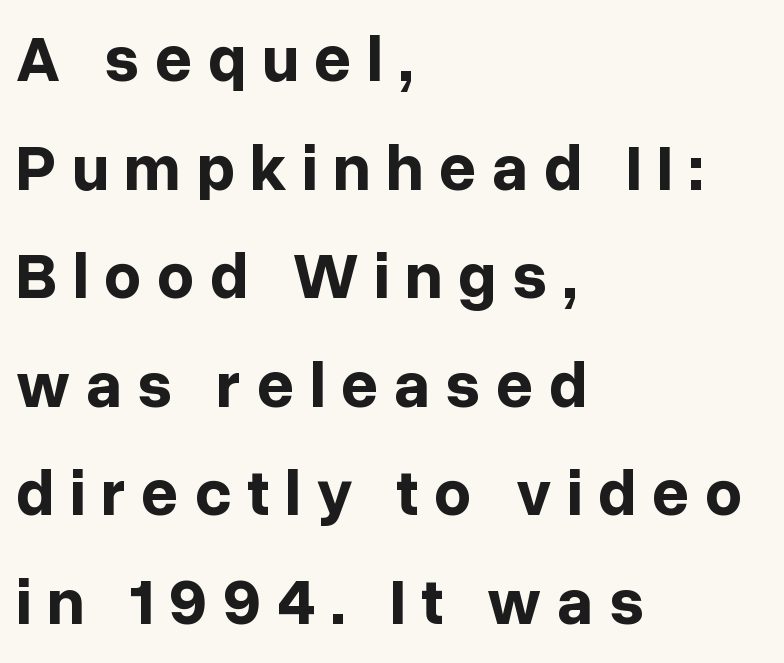
{"serif": "no", "italic": "no", "bold": "yes", "weight": "bold", "width": "normal", "stroke_contrast": "low", "x_height": "medium", "monospaced": "no", "underline": "no", "align": "left", "line_spacing": "normal", "line_spacing_ratio": 1.67, "letter_spacing": "wide", "letter_spacing_em": 0.24, "glyph_px": 65}
